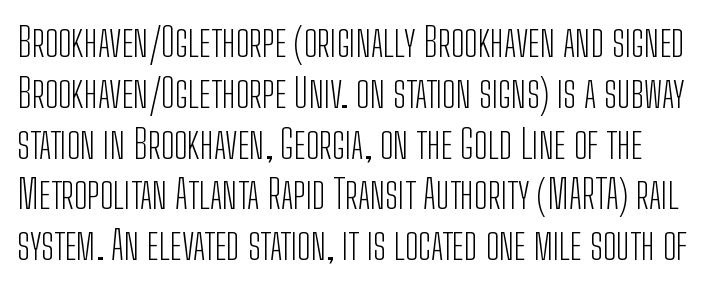
You can tell it's not italic because the verticals are truly vertical. Is this a fixed-width face? No — the glyphs have proportional, varying widths. Does extra space separate the letters? No, they use regular spacing. The face used here is a sans, in the tradition of grotesques and geometrics. The passage shown is not bold in any degree.
